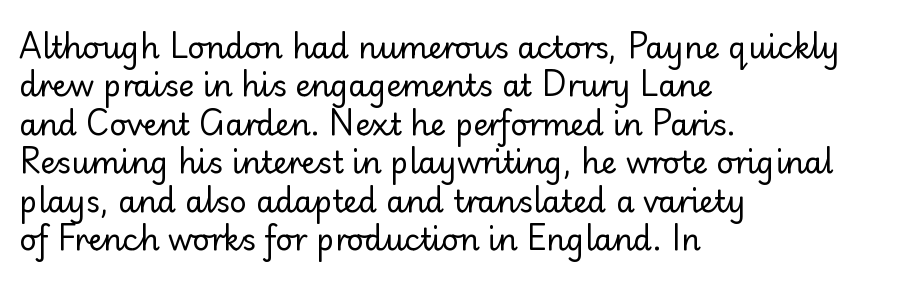
Q: Is the text bold? A: No.
Q: Is the text italic (slanted)? A: No, it is upright.
Q: Is the typeface a serif or a sans-serif typeface? A: Sans-serif.
Q: Is the text underlined? A: No.
Q: How is the paragraph aligned? A: Left-aligned.
Q: Is the spacing between letters normal or unusually wide? A: Normal.
Q: Is the spacing between lines tight, normal or loose? A: Normal.
Q: Width (condensed, normal, or wide)? A: Normal.
Q: Stroke contrast? A: Low.
Q: x-height? A: Small.
Q: Monospaced? A: No.
